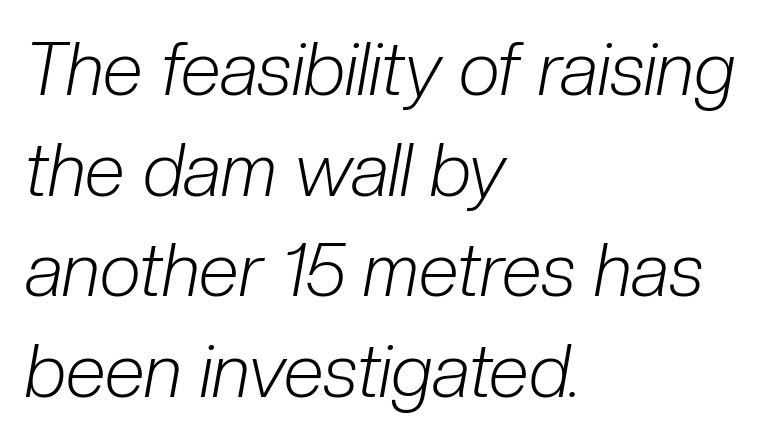
Q: Is the text bold? A: No.
Q: Is the text italic (slanted)? A: Yes, it leans right by about 10 degrees.
Q: Is the text underlined? A: No.
Q: How is the paragraph aligned? A: Left-aligned.
Q: Is the spacing between letters normal or unusually wide? A: Normal.
Q: Is the spacing between lines tight, normal or loose? A: Normal.
Q: Width (condensed, normal, or wide)? A: Condensed.
Q: Stroke contrast? A: Low.
Q: x-height? A: Medium.
Q: Monospaced? A: No.
